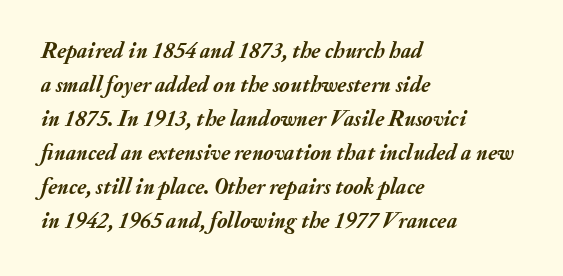
Does extra space separate the letters? No, they use regular spacing. The strokes are fattened all the way to bold. The space between consecutive lines is moderate. Does the lettering tilt? It does — this is italic. The baseline area is clear.
